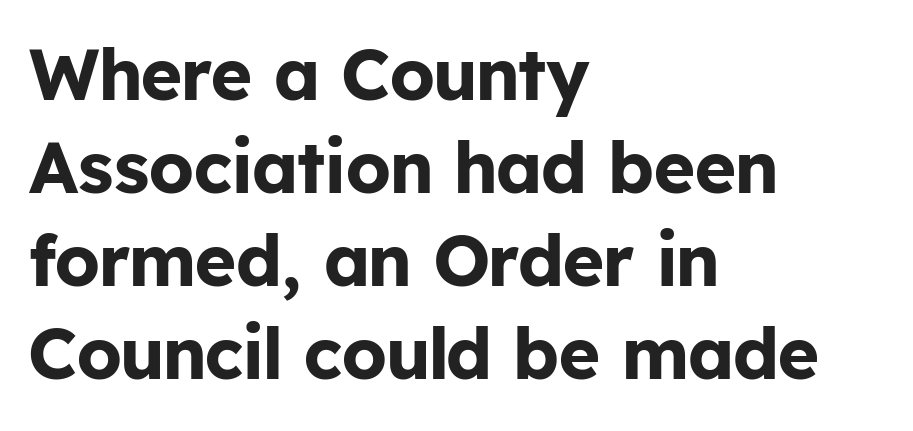
The image shows 71 px bold sans-serif type, upright; set left-aligned, normal line spacing (1.31x), normal letter spacing, not underlined; low stroke contrast and a medium x-height.
